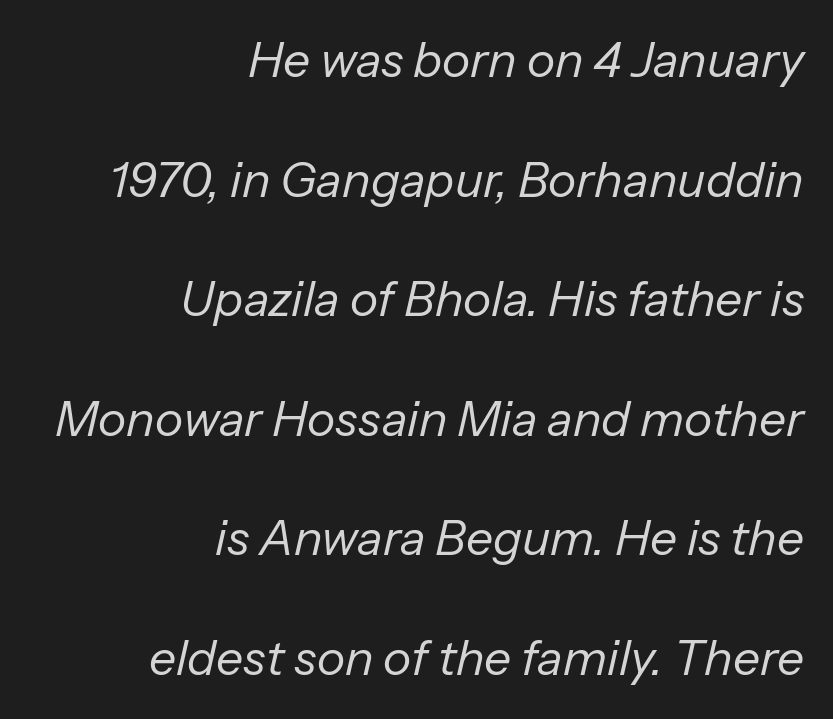
Tracking value appears to be zero — textbook default spacing. Spacing verdict: proportional, widths tailored to each character. Weight: not bold — regular or lighter. Compared with ordinary roman type, these characters are visibly tilted. The passage shown stacks its lines with a broad gap.
